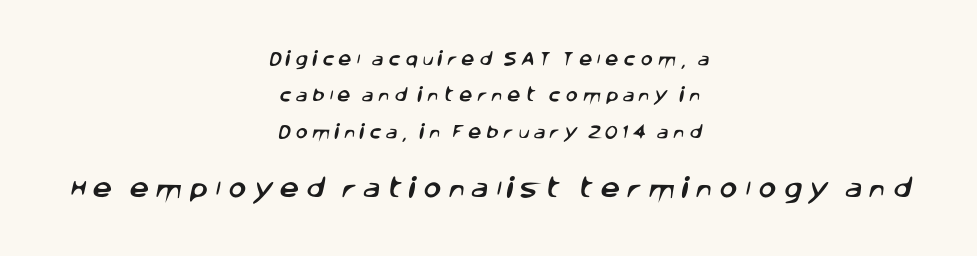
Q: Is the text underlined? A: No.
Q: How is the paragraph aligned? A: Centered.
Q: Is the spacing between letters normal or unusually wide? A: Unusually wide.
Q: Is the spacing between lines tight, normal or loose? A: Loose.
Q: Which block of text is set in a larger size, the first (top) or the second (bottom)? A: The second (bottom) one.
